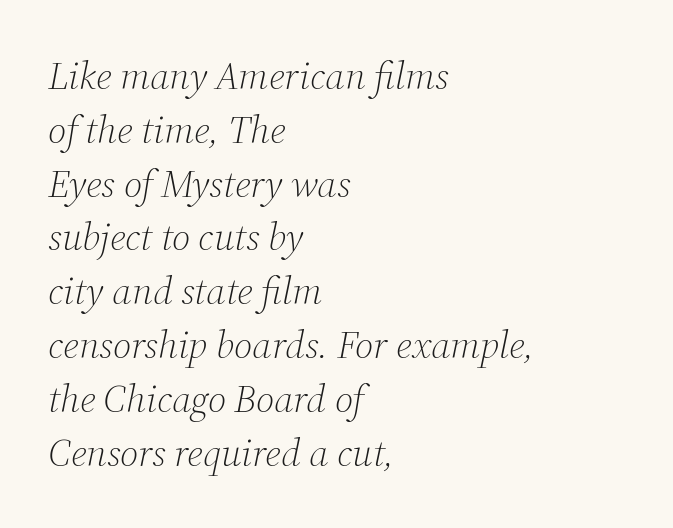
{"serif": "yes", "italic": "yes", "lean": "right", "slant_degrees": 12, "bold": "no", "weight": "light", "width": "normal", "stroke_contrast": "medium", "x_height": "medium", "monospaced": "no", "underline": "no", "align": "left", "line_spacing": "normal", "line_spacing_ratio": 1.38, "letter_spacing": "normal", "letter_spacing_em": 0.0, "glyph_px": 39}
